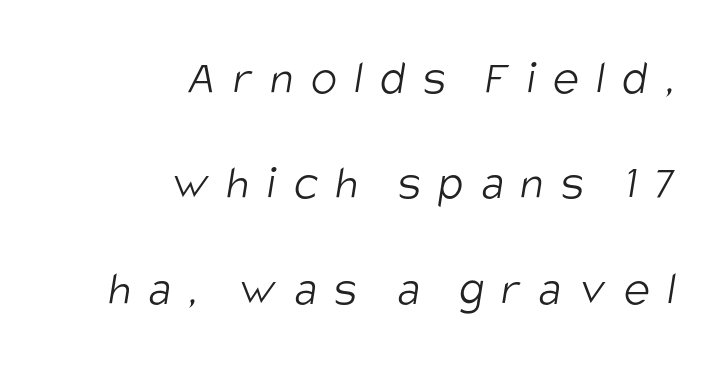
The image shows 49 px light, condensed sans-serif type; set right-aligned, loose line spacing (2.15x), unusually wide letter spacing (+0.36 em), not underlined; low stroke contrast and a large x-height.
